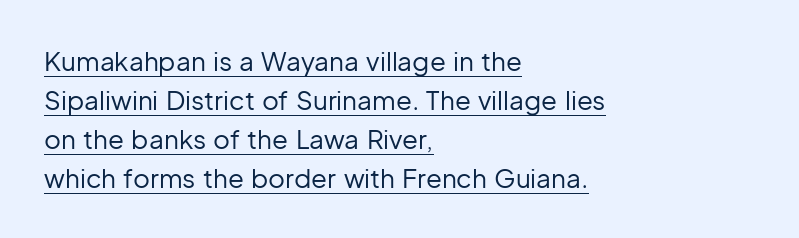
Decoration check: the copy is underlined. No italicization has been applied; the sample stays upright. Stems here are at most as thick as an everyday book face. The typesetter chose a ragged-right arrangement here.
